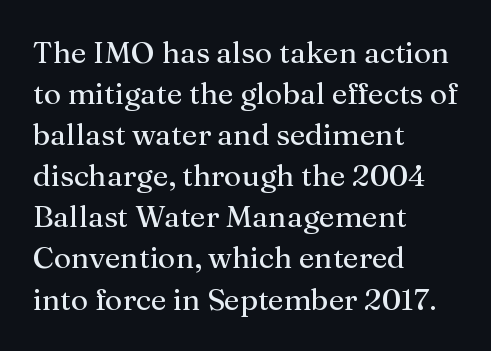
The image shows 30 px regular-weight serif type, upright; set left-aligned, normal line spacing (1.37x), normal letter spacing, not underlined; medium stroke contrast and a medium x-height.
